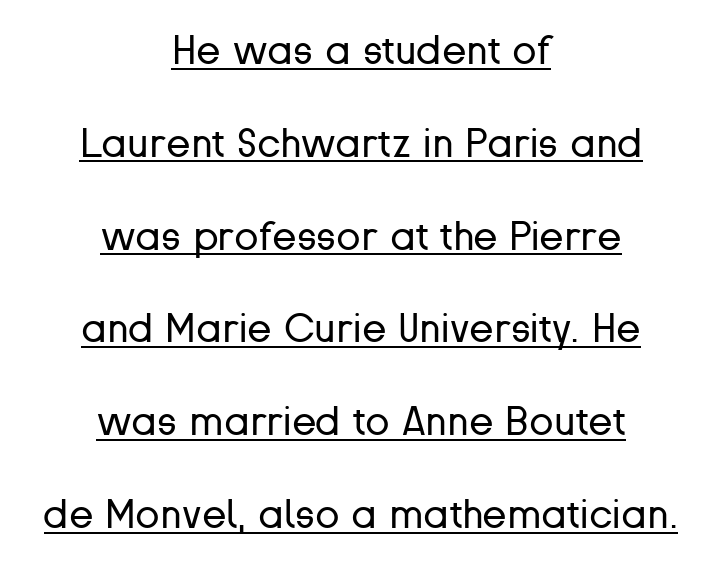
The image shows 40 px regular-weight sans-serif type, upright; set centered, loose line spacing (2.32x), normal letter spacing, underlined; low stroke contrast and a medium x-height.
